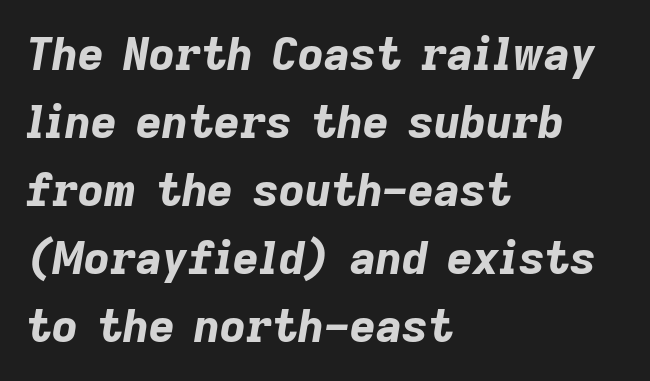
{"italic": "yes", "lean": "right", "slant_degrees": 9, "bold": "yes", "weight": "bold", "width": "normal", "stroke_contrast": "low", "x_height": "medium", "monospaced": "no", "underline": "no", "align": "left", "line_spacing": "normal", "line_spacing_ratio": 1.51, "letter_spacing": "normal", "letter_spacing_em": 0.0, "glyph_px": 45}
